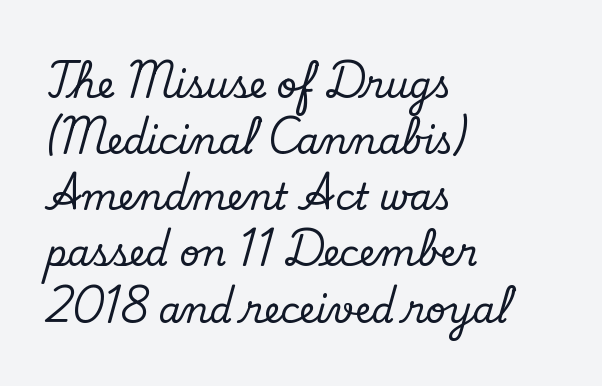
The image shows 36 px serif type; set left-aligned, normal line spacing (1.56x), normal letter spacing, not underlined; low stroke contrast and a small x-height.
